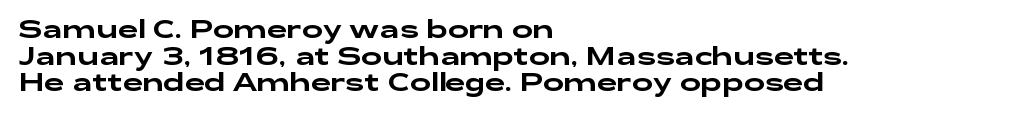
{"italic": "no", "underline": "no", "align": "left", "line_spacing": "tight", "line_spacing_ratio": 1.07, "letter_spacing": "normal", "letter_spacing_em": 0.0, "glyph_px": 25}
